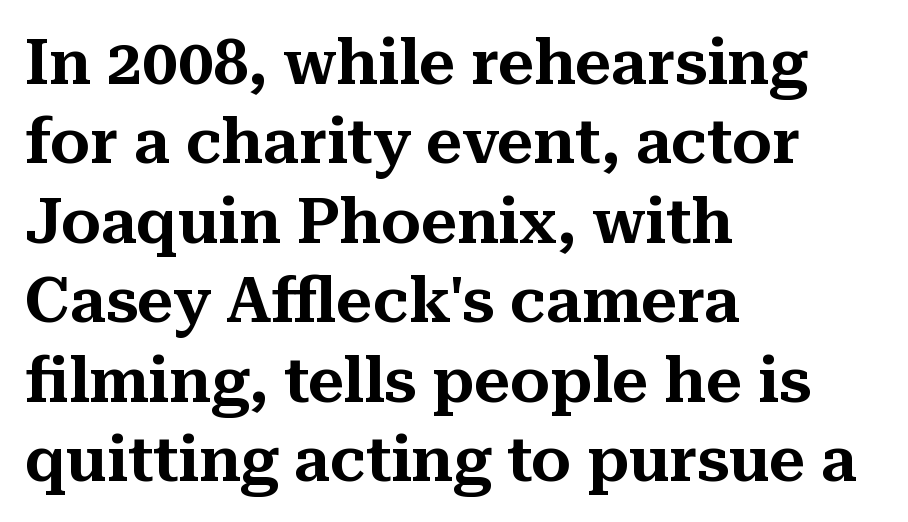
Q: Is the text italic (slanted)? A: No, it is upright.
Q: Is the typeface a serif or a sans-serif typeface? A: Serif.
Q: Is the text underlined? A: No.
Q: How is the paragraph aligned? A: Left-aligned.
Q: Is the spacing between letters normal or unusually wide? A: Normal.
Q: Is the spacing between lines tight, normal or loose? A: Normal.
Q: Width (condensed, normal, or wide)? A: Normal.
Q: Stroke contrast? A: Medium.
Q: x-height? A: Medium.
Q: Monospaced? A: No.
